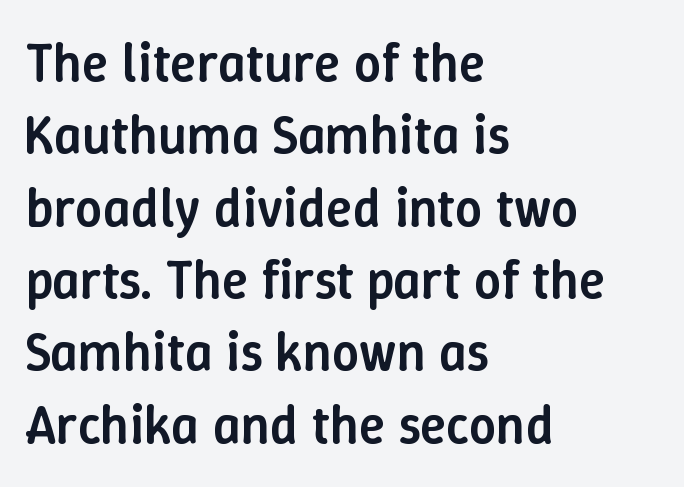
Q: Is the text bold? A: Semi-bold.
Q: Is the text italic (slanted)? A: No, it is upright.
Q: Is the text underlined? A: No.
Q: How is the paragraph aligned? A: Left-aligned.
Q: Is the spacing between letters normal or unusually wide? A: Normal.
Q: Is the spacing between lines tight, normal or loose? A: Normal.
Q: Width (condensed, normal, or wide)? A: Normal.
Q: Stroke contrast? A: Low.
Q: x-height? A: Medium.
Q: Monospaced? A: No.
